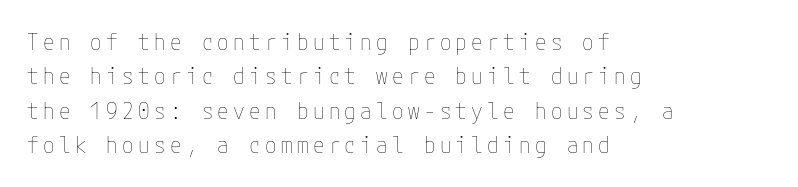
Compared with a typical body face, this is equally light or lighter still. Short and long lines alike share a common starting point at left. Vertical strokes here are truly vertical. Anything drawn beneath the words? Only blank space. The leading is moderate, giving the passage an even texture.
